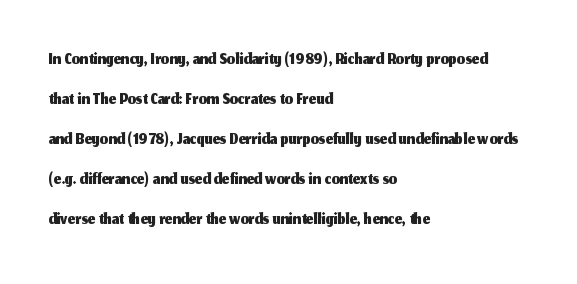
The image shows 26 px text type, upright; set left-aligned, normal line spacing (1.54x), normal letter spacing, not underlined.
